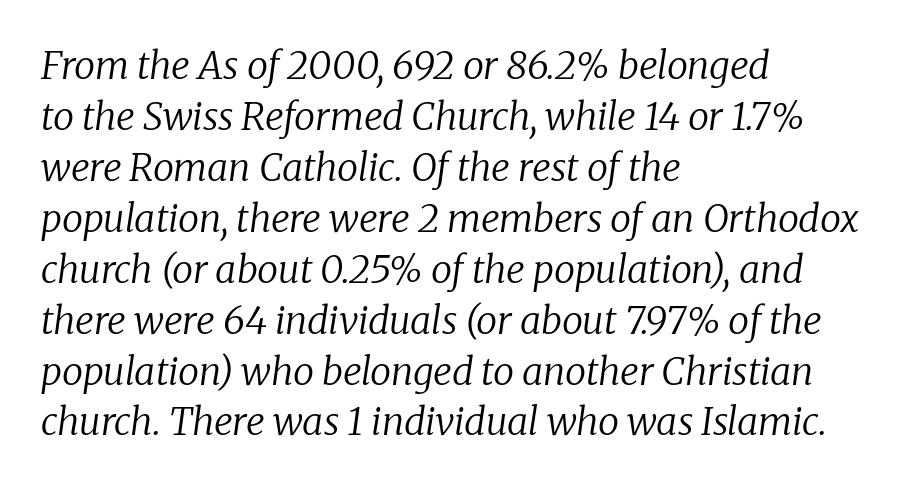
Q: Is the text bold? A: No.
Q: Is the text italic (slanted)? A: Yes, it leans right by about 8 degrees.
Q: Is the typeface a serif or a sans-serif typeface? A: Serif.
Q: Is the text underlined? A: No.
Q: How is the paragraph aligned? A: Left-aligned.
Q: Is the spacing between letters normal or unusually wide? A: Normal.
Q: Is the spacing between lines tight, normal or loose? A: Normal.
Q: Width (condensed, normal, or wide)? A: Normal.
Q: Stroke contrast? A: Low.
Q: x-height? A: Medium.
Q: Monospaced? A: No.
